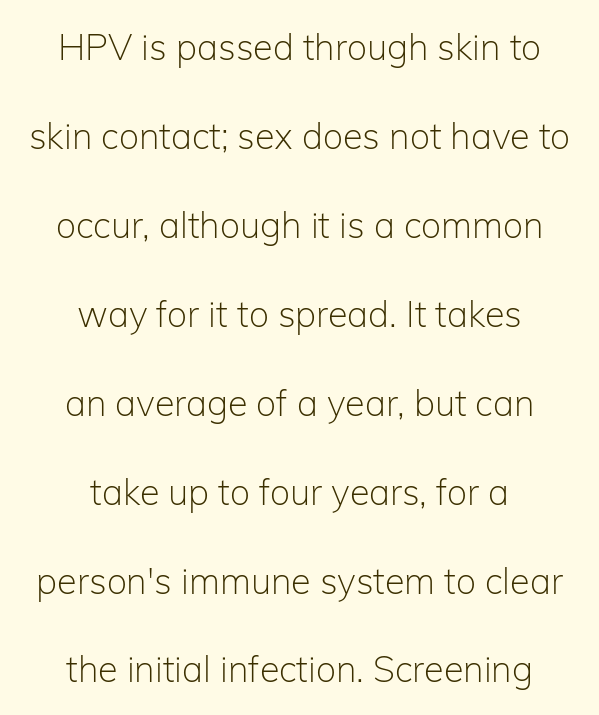
The image shows 36 px light sans-serif type, upright; set centered, loose line spacing (2.47x), normal letter spacing, not underlined; low stroke contrast and a medium x-height.
